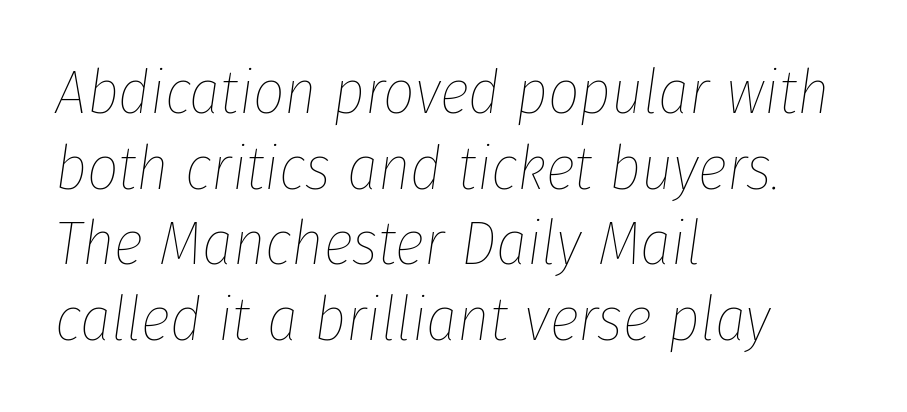
If you drew a ruler down the left edge, every line would touch it. Rule under the text: the space is simply empty. This sample uses an oblique cut, with every glyph tilted off the vertical. The font sits on the lighter half of the weight spectrum, regular included.
